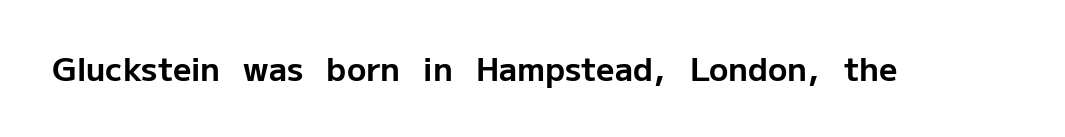
Do the characters align in a grid? No, the font is proportional. The strokes are fattened all the way to bold. The specimen omits any rule beneath the text block's lines. Words appear dense and cohesive because spacing is normal.
